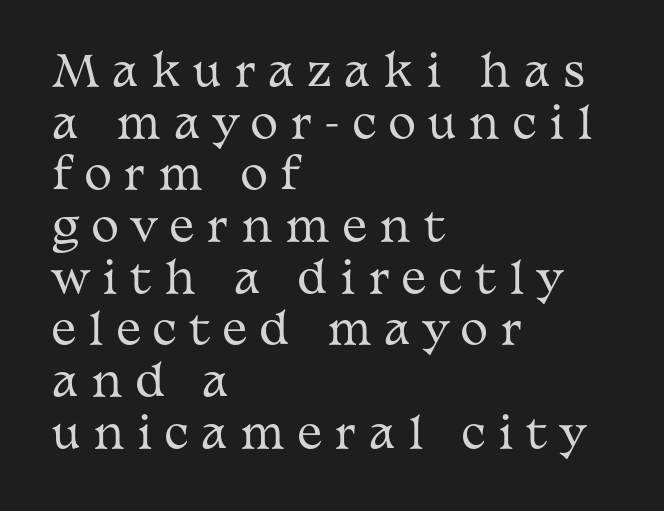
The image shows 42 px regular-weight, wide serif type, upright; set left-aligned, line spacing 1.23x, unusually wide letter spacing (+0.3 em), not underlined; medium stroke contrast and a medium x-height.
